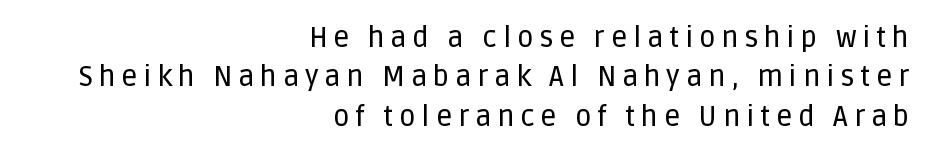
The text block is weighted toward the right margin, trailing off unevenly leftward. Think of a printed novel: that variable character pitch is what you see here. Nope, no serifs anywhere on these letters. Unmarked baselines from the first word to the last. Style check: upright. Tracking here is generous; glyphs stand well apart from one another.
